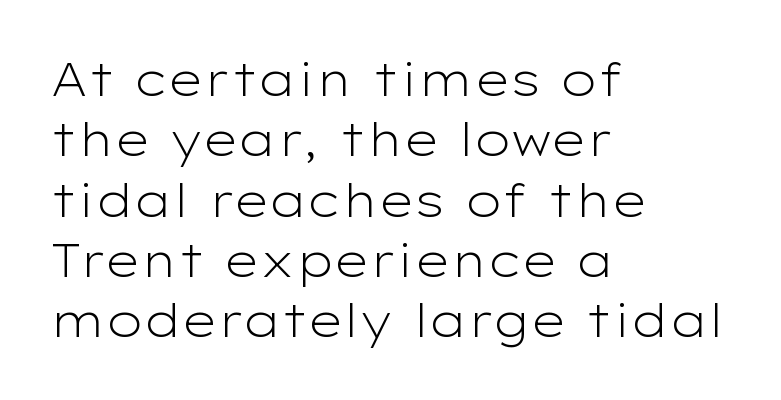
The image shows 46 px light, wide sans-serif type, upright; set left-aligned, normal line spacing (1.31x), normal letter spacing, not underlined; low stroke contrast and a medium x-height.
